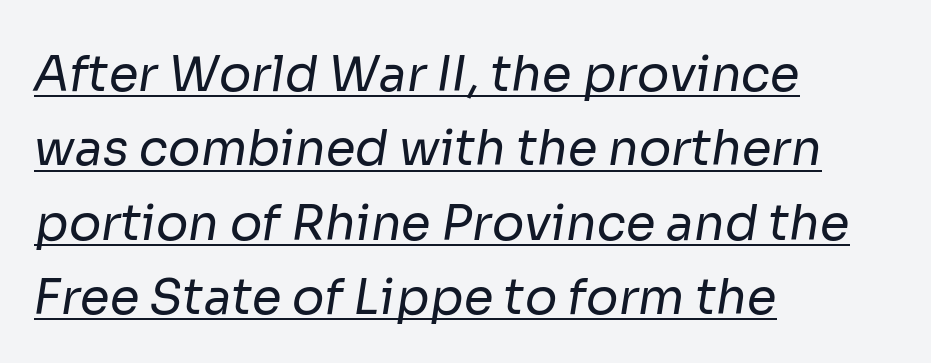
The glyphs are accompanied by a horizontal stroke just below them. Left-aligned paragraph, ragged on the right. Nope, no serifs anywhere on these letters. Normally led — the rows are evenly, conventionally spaced. The strokes are not fattened; the text isn't bold. You could call the tracking neutral — neither tight nor loose.
